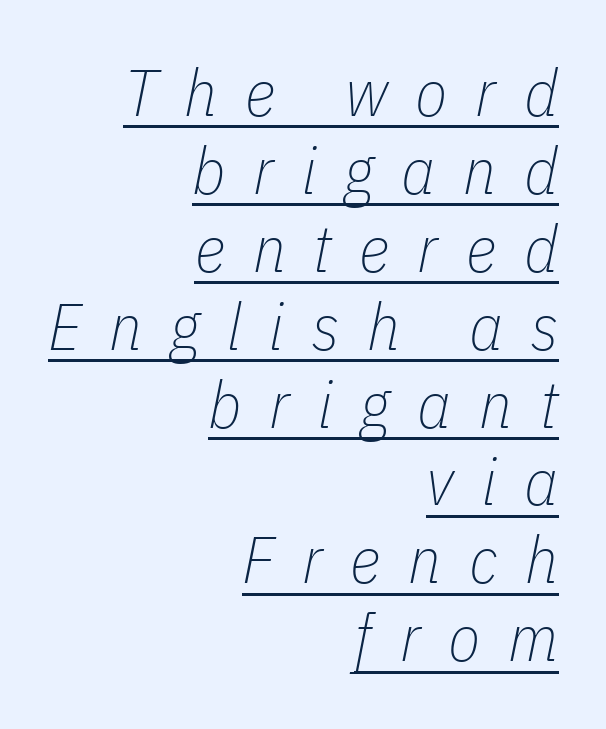
{"italic": "yes", "lean": "right", "slant_degrees": 11, "bold": "no", "weight": "thin", "width": "condensed", "stroke_contrast": "low", "x_height": "medium", "monospaced": "no", "underline": "yes", "align": "right", "line_spacing_ratio": 1.18, "letter_spacing": "wide", "letter_spacing_em": 0.42, "glyph_px": 66}
